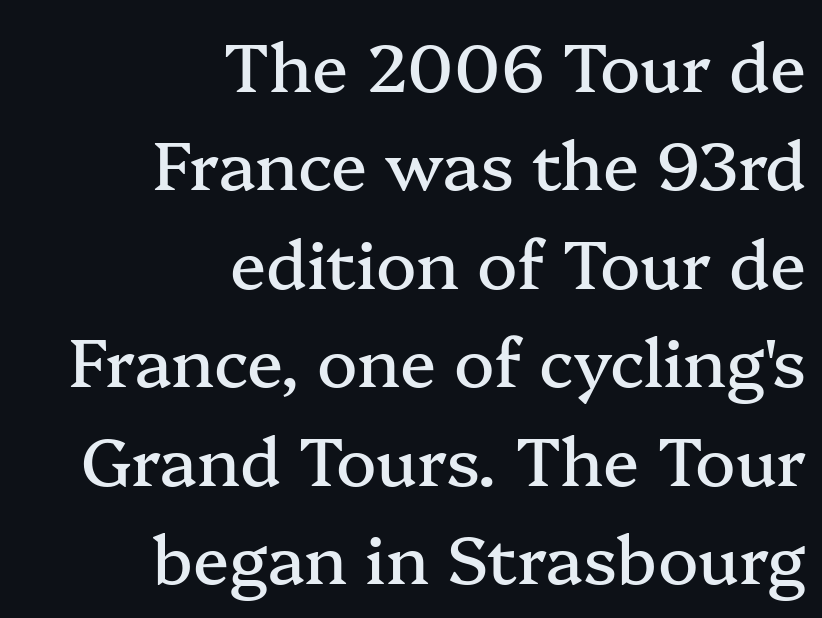
The image shows 67 px serif type, upright; set right-aligned, normal line spacing (1.47x), normal letter spacing, not underlined; medium stroke contrast and a medium x-height.
